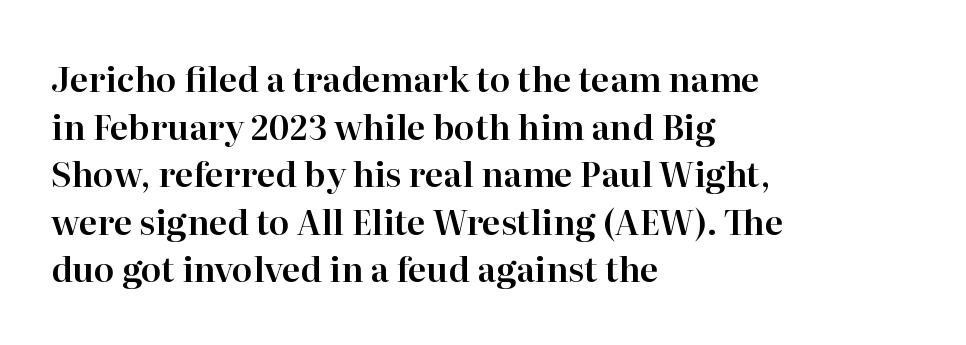
{"serif": "yes", "italic": "no", "width": "normal", "stroke_contrast": "high", "x_height": "medium", "monospaced": "no", "underline": "no", "align": "left", "line_spacing": "normal", "line_spacing_ratio": 1.4, "letter_spacing": "normal", "letter_spacing_em": 0.0, "glyph_px": 34}
